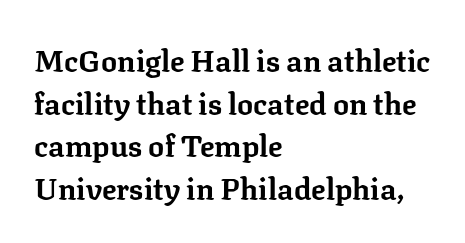
Interline gaps are of average width in this sample. Vertical strokes here are truly vertical. Note the varied advance widths — an 'i' is clearly narrower than an 'm'. No word sits above an underline.
